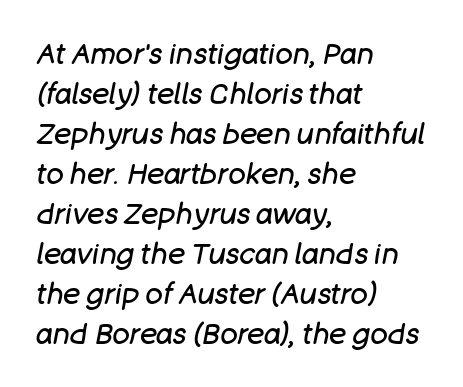
Q: Is the text bold? A: No.
Q: Is the text italic (slanted)? A: Yes, it leans right by about 11 degrees.
Q: Is the text underlined? A: No.
Q: How is the paragraph aligned? A: Left-aligned.
Q: Is the spacing between letters normal or unusually wide? A: Normal.
Q: Is the spacing between lines tight, normal or loose? A: Normal.
Q: Width (condensed, normal, or wide)? A: Normal.
Q: Stroke contrast? A: Low.
Q: x-height? A: Large.
Q: Monospaced? A: No.
